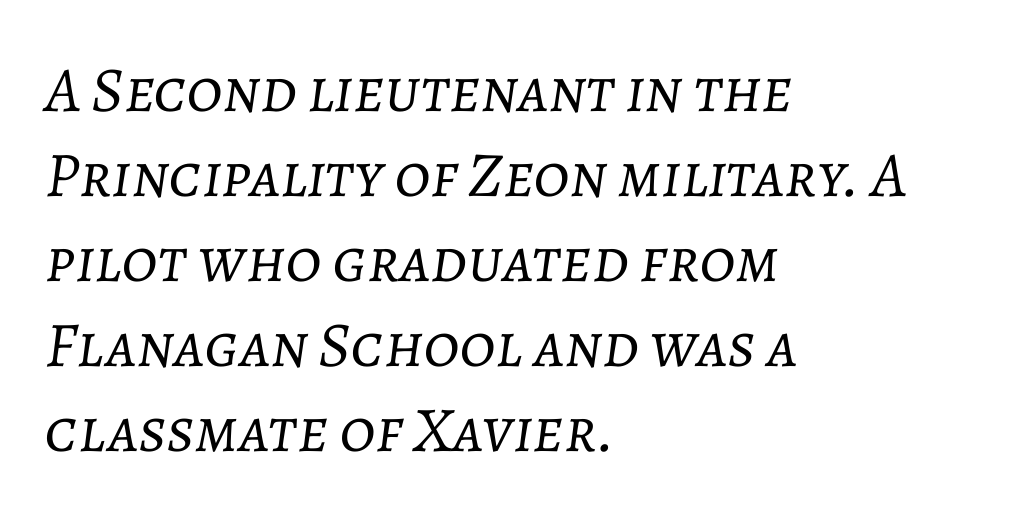
No extra tracking has been applied to these lines. Characters are canted at an angle relative to the baseline's perpendicular. The lines sit at an ordinary, default distance from one another. Quick note: underline off. The passage shown is not bold in any degree. Do the characters align in a grid? No, the font is proportional.
